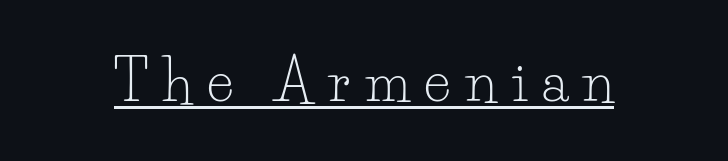
Q: Is the text bold? A: No.
Q: Is the text italic (slanted)? A: No, it is upright.
Q: Is the typeface a serif or a sans-serif typeface? A: Serif.
Q: Is the text underlined? A: Yes.
Q: Is the spacing between letters normal or unusually wide? A: Unusually wide.
Q: Width (condensed, normal, or wide)? A: Normal.
Q: Stroke contrast? A: Low.
Q: x-height? A: Small.
Q: Monospaced? A: No.
